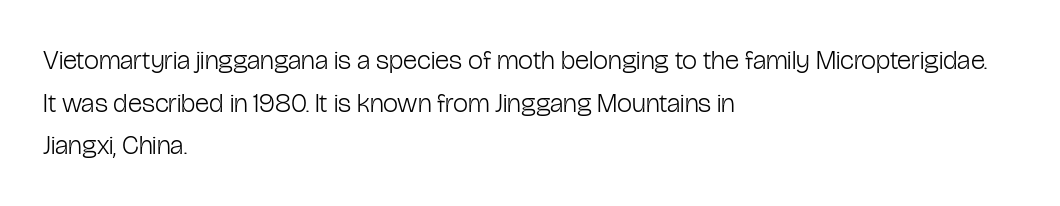
Q: Is the text bold? A: No.
Q: Is the text italic (slanted)? A: No, it is upright.
Q: Is the text underlined? A: No.
Q: How is the paragraph aligned? A: Left-aligned.
Q: Is the spacing between letters normal or unusually wide? A: Normal.
Q: Is the spacing between lines tight, normal or loose? A: Normal.
